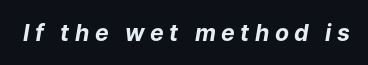
The image shows 23 px bold type, italic (leaning right); set unusually wide letter spacing (+0.24 em), not underlined.
